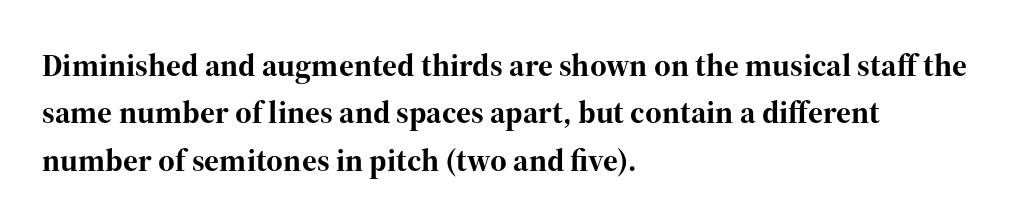
{"serif": "yes", "italic": "no", "bold": "yes", "weight": "bold", "width": "normal", "stroke_contrast": "high", "x_height": "medium", "monospaced": "no", "underline": "no", "align": "left", "line_spacing": "normal", "line_spacing_ratio": 1.48, "letter_spacing": "normal", "letter_spacing_em": 0.0, "glyph_px": 32}
